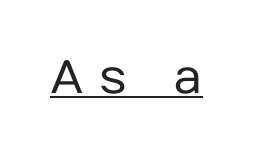
The image shows 47 px regular-weight sans-serif type, upright; set unusually wide letter spacing (+0.34 em), underlined; low stroke contrast and a medium x-height.
